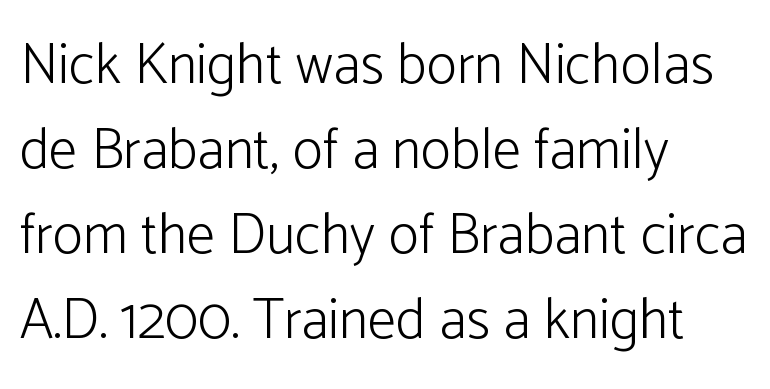
The image shows 57 px light sans-serif type, upright; set left-aligned, normal line spacing (1.49x), normal letter spacing, not underlined; low stroke contrast and a medium x-height.
